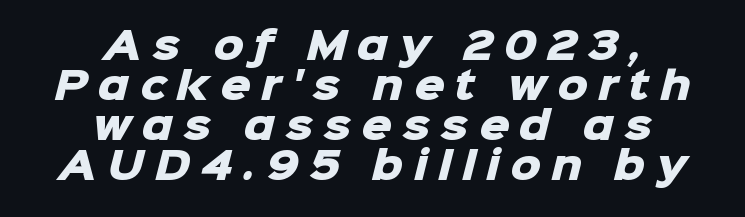
Q: Is the text bold? A: Yes.
Q: Is the typeface a serif or a sans-serif typeface? A: Sans-serif.
Q: Is the text underlined? A: No.
Q: How is the paragraph aligned? A: Centered.
Q: Is the spacing between letters normal or unusually wide? A: Unusually wide.
Q: Is the spacing between lines tight, normal or loose? A: Tight.
Q: Width (condensed, normal, or wide)? A: Normal.
Q: Stroke contrast? A: Low.
Q: x-height? A: Medium.
Q: Monospaced? A: No.
